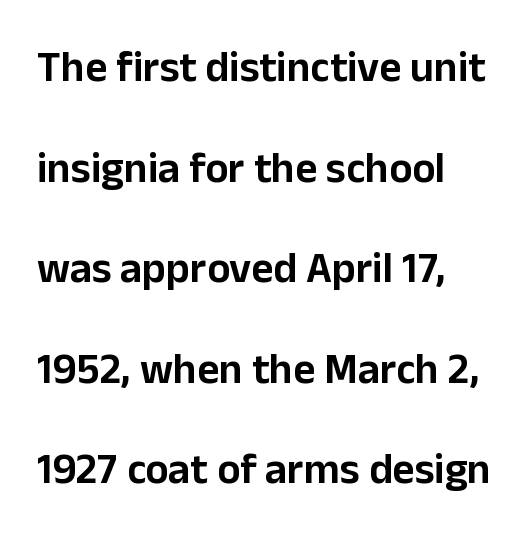
{"serif": "no", "italic": "no", "width": "normal", "stroke_contrast": "low", "x_height": "medium", "monospaced": "no", "underline": "no", "align": "left", "line_spacing": "loose", "line_spacing_ratio": 2.34, "letter_spacing": "normal", "letter_spacing_em": 0.0, "glyph_px": 43}
